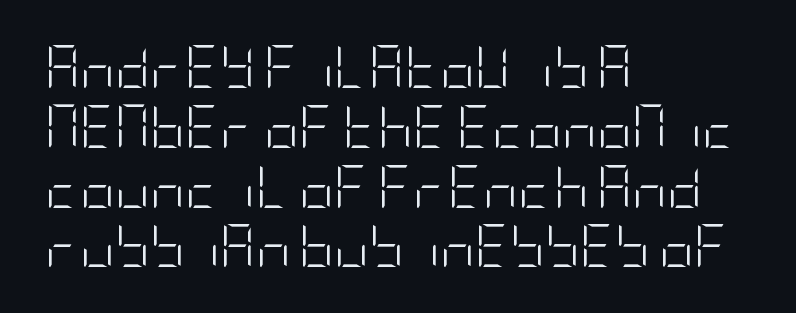
Q: Is the text bold? A: No.
Q: Is the text italic (slanted)? A: No, it is upright.
Q: Is the typeface a serif or a sans-serif typeface? A: Sans-serif.
Q: Is the text underlined? A: No.
Q: How is the paragraph aligned? A: Left-aligned.
Q: Is the spacing between letters normal or unusually wide? A: Normal.
Q: Is the spacing between lines tight, normal or loose? A: Normal.
Q: Width (condensed, normal, or wide)? A: Condensed.
Q: Stroke contrast? A: Low.
Q: x-height? A: Large.
